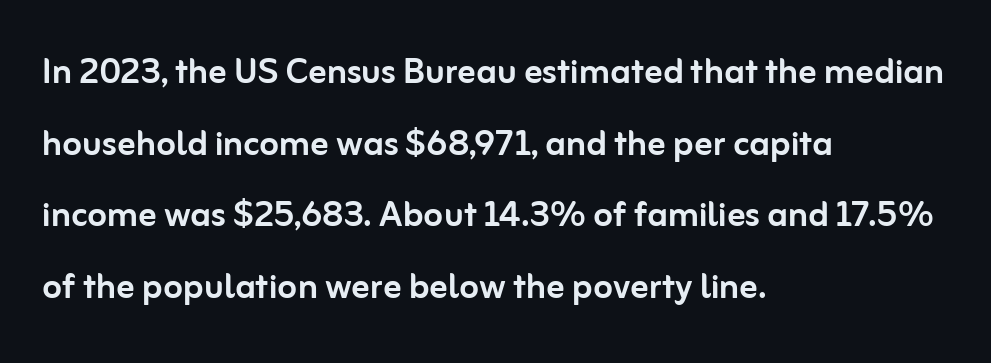
The image shows 45 px sans-serif type, upright; set left-aligned, normal line spacing (1.59x), normal letter spacing, not underlined; low stroke contrast and a medium x-height.
